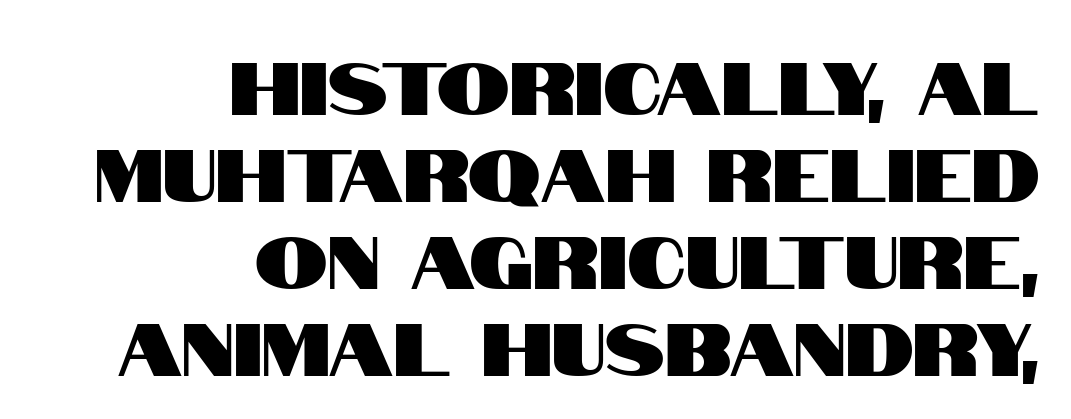
{"serif": "no", "italic": "no", "width": "condensed", "stroke_contrast": "high", "x_height": "large", "monospaced": "no", "underline": "no", "align": "right", "line_spacing_ratio": 1.19, "letter_spacing": "normal", "letter_spacing_em": 0.0, "glyph_px": 73}
